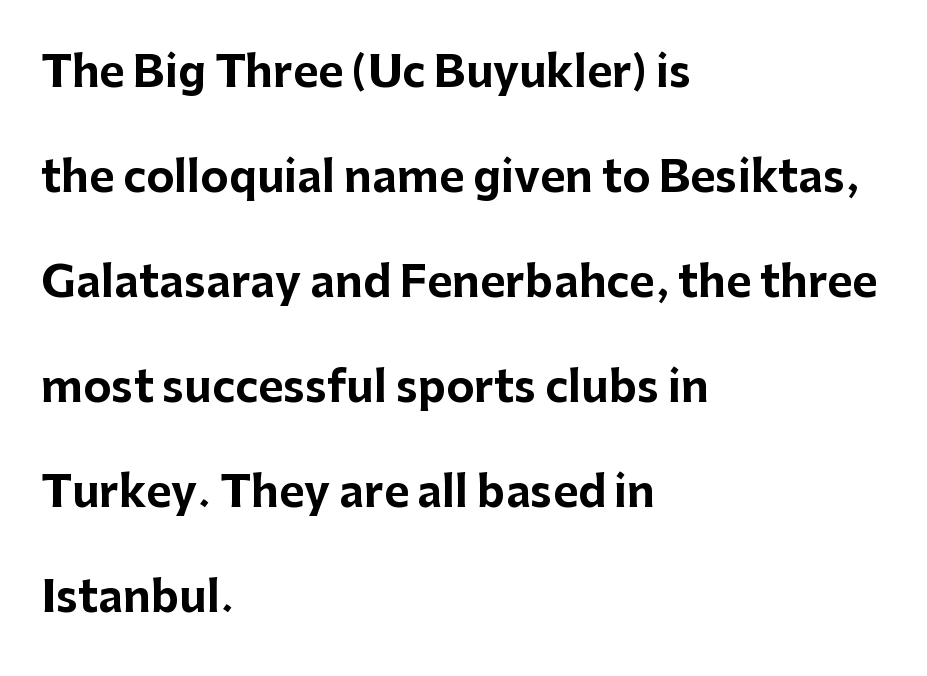
{"serif": "no", "italic": "no", "bold": "yes", "weight": "bold", "width": "normal", "stroke_contrast": "low", "x_height": "medium", "monospaced": "no", "underline": "no", "align": "left", "line_spacing": "loose", "line_spacing_ratio": 2.44, "letter_spacing": "normal", "letter_spacing_em": 0.0, "glyph_px": 43}
